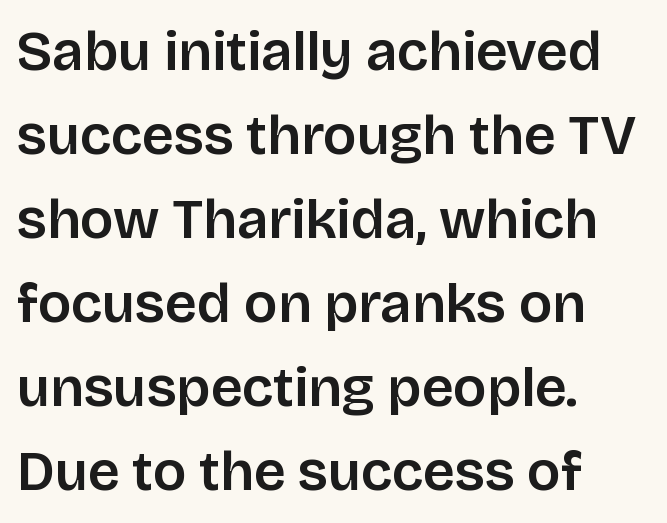
The image shows 56 px sans-serif type, upright; set left-aligned, normal line spacing (1.5x), normal letter spacing, not underlined; low stroke contrast and a large x-height.
